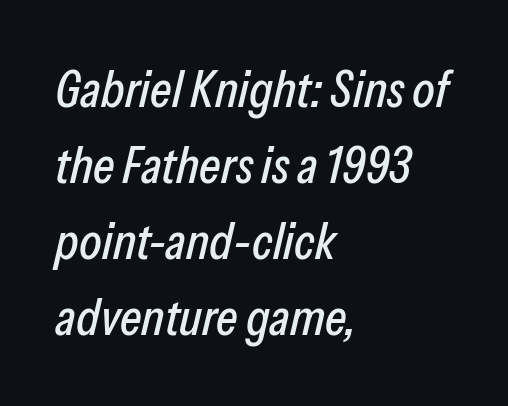
{"italic": "yes", "lean": "right", "slant_degrees": 13, "width": "condensed", "stroke_contrast": "low", "x_height": "medium", "monospaced": "no", "underline": "no", "align": "left", "line_spacing": "normal", "line_spacing_ratio": 1.46, "letter_spacing": "normal", "letter_spacing_em": 0.0, "glyph_px": 52}
